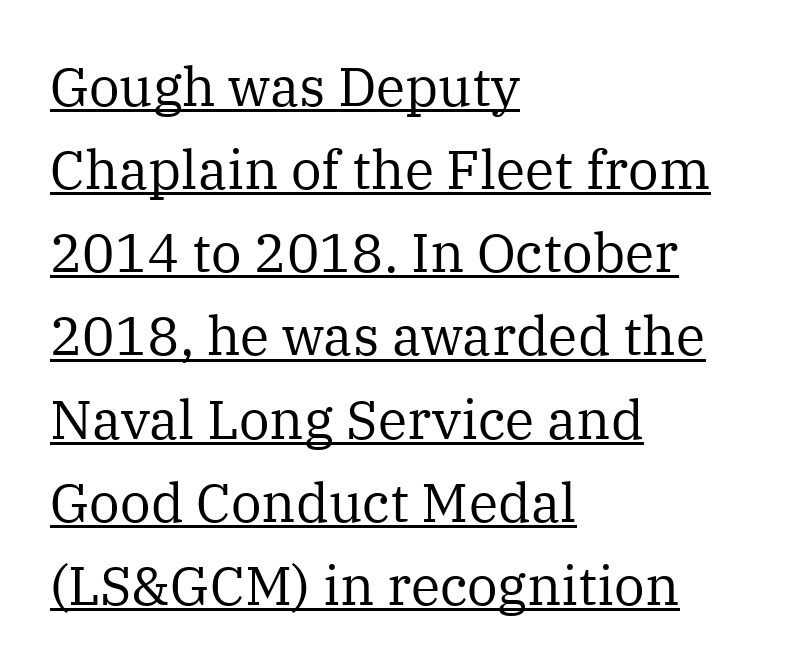
The image shows 54 px regular-weight serif type, upright; set left-aligned, normal line spacing (1.54x), normal letter spacing, underlined; medium stroke contrast and a medium x-height.
